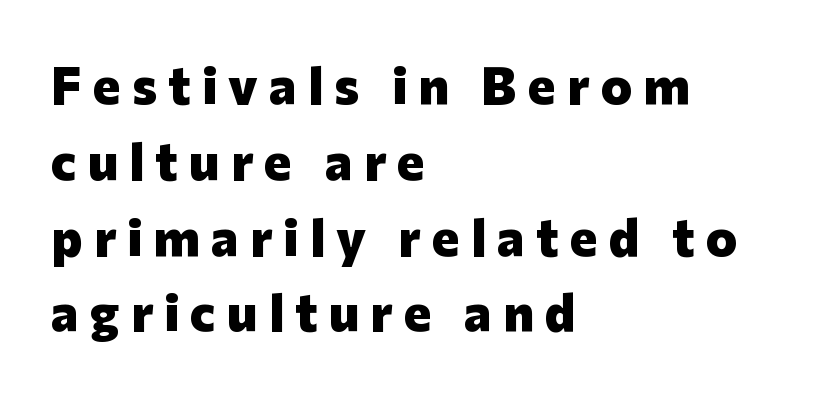
Q: Is the text bold? A: Yes.
Q: Is the text italic (slanted)? A: No, it is upright.
Q: Is the typeface a serif or a sans-serif typeface? A: Sans-serif.
Q: Is the text underlined? A: No.
Q: How is the paragraph aligned? A: Left-aligned.
Q: Is the spacing between letters normal or unusually wide? A: Unusually wide.
Q: Is the spacing between lines tight, normal or loose? A: Normal.
Q: Width (condensed, normal, or wide)? A: Normal.
Q: Stroke contrast? A: Low.
Q: x-height? A: Medium.
Q: Monospaced? A: No.
